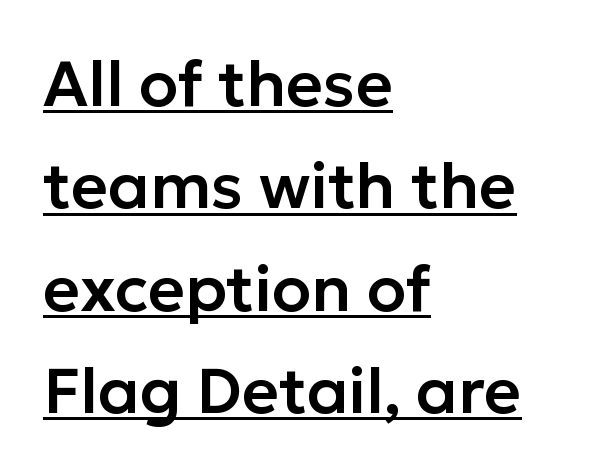
{"serif": "no", "italic": "no", "width": "normal", "stroke_contrast": "low", "x_height": "medium", "monospaced": "no", "underline": "yes", "align": "left", "line_spacing": "normal", "line_spacing_ratio": 1.6, "letter_spacing": "normal", "letter_spacing_em": 0.0, "glyph_px": 64}
